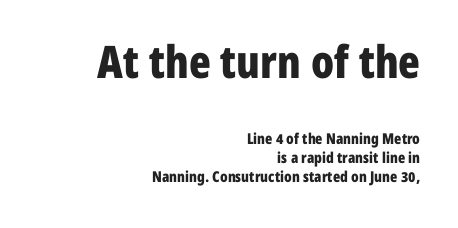
Q: Is the text bold? A: Yes.
Q: Is the text italic (slanted)? A: No, it is upright.
Q: Is the typeface a serif or a sans-serif typeface? A: Sans-serif.
Q: Is the text underlined? A: No.
Q: How is the paragraph aligned? A: Right-aligned.
Q: Is the spacing between letters normal or unusually wide? A: Normal.
Q: Is the spacing between lines tight, normal or loose? A: Normal.
Q: Which block of text is set in a larger size, the first (top) or the second (bottom)? A: The first (top) one.
Q: Width (condensed, normal, or wide)? A: Condensed.
Q: Stroke contrast? A: Low.
Q: x-height? A: Medium.
Q: Monospaced? A: No.
